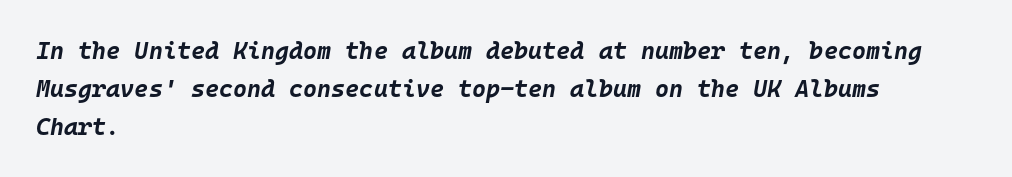
Does the weight exceed regular? Yes, all the way to bold. A typesetter would call this leading conventional body-copy spacing. This sample is left-justified, so line endings fall wherever the words run out. The line texture is even and compact thanks to regular tracking.
